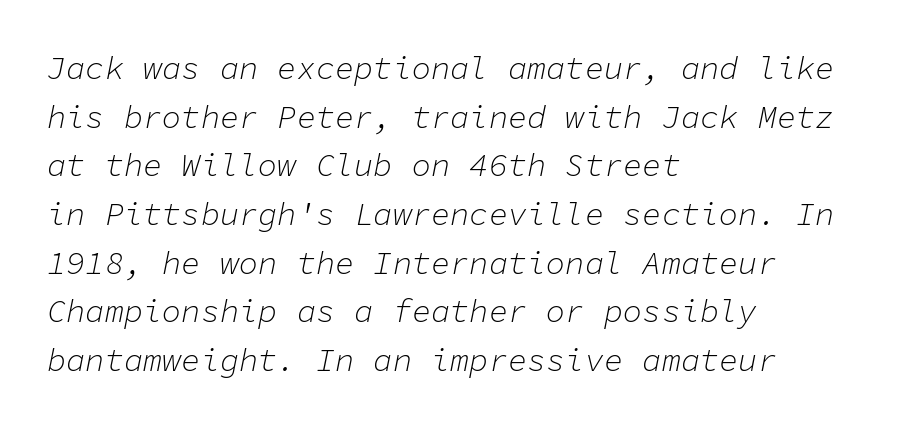
The image shows 32 px light type, italic (leaning right), monospaced; set left-aligned, normal line spacing (1.52x), normal letter spacing, not underlined; low stroke contrast and a medium x-height.
